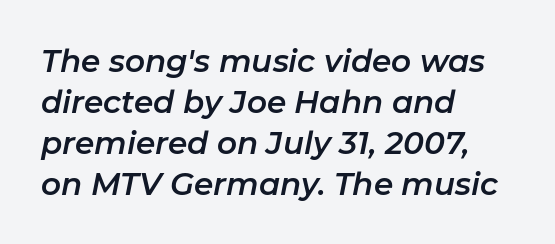
Successive baselines arrive at the customary interval. Do the characters align in a grid? No, the font is proportional. Spacing between characters is what you'd get straight out of the box. Characters are canted at an angle relative to the baseline's perpendicular. The string is rendered with underlining switched off.
